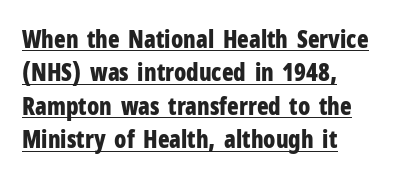
The image shows 24 px bold type, upright; set left-aligned, normal line spacing (1.39x), normal letter spacing, underlined.
